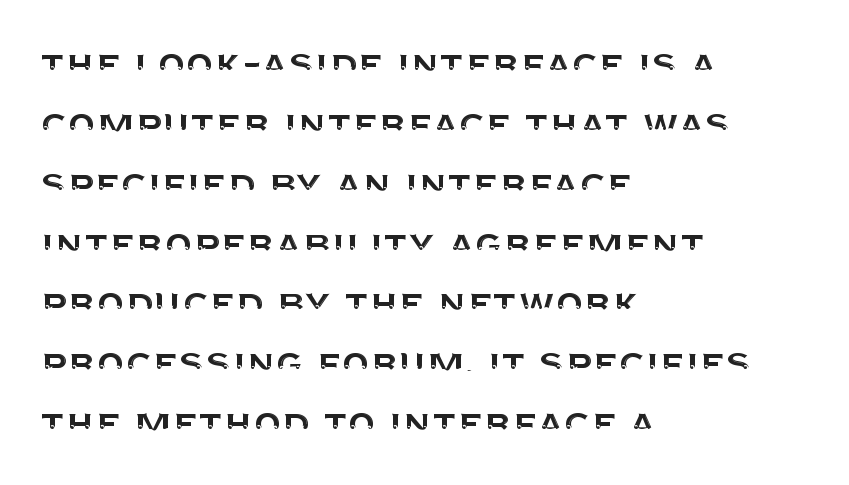
The image shows 45 px sans-serif type, upright; set left-aligned, normal line spacing (1.33x), normal letter spacing, not underlined; medium stroke contrast and a large x-height.
